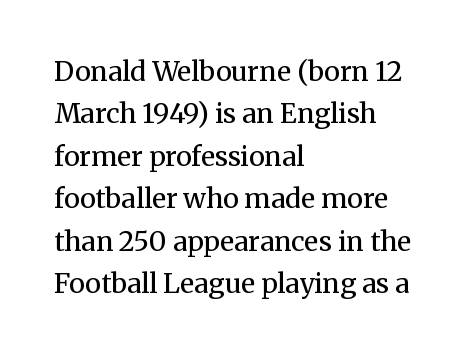
Q: Is the text bold? A: No.
Q: Is the text italic (slanted)? A: No, it is upright.
Q: Is the text underlined? A: No.
Q: How is the paragraph aligned? A: Left-aligned.
Q: Is the spacing between letters normal or unusually wide? A: Normal.
Q: Is the spacing between lines tight, normal or loose? A: Normal.
